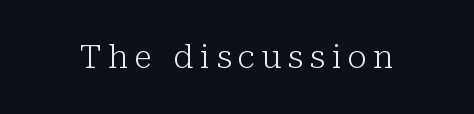
A typesetter would label this face a serif. Caption: expanded tracking, letters set apart. This sample has the flowing, uneven cadence of proportional lettering. This is not heavy type; no bold has been used. This sample uses an upright cut, with every glyph sitting square on the baseline.
